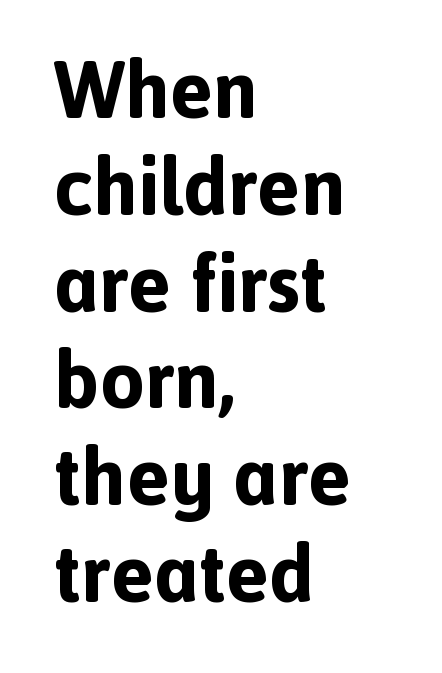
The image shows 80 px bold sans-serif type, upright; set left-aligned, line spacing 1.21x, normal letter spacing, not underlined; a medium x-height.
